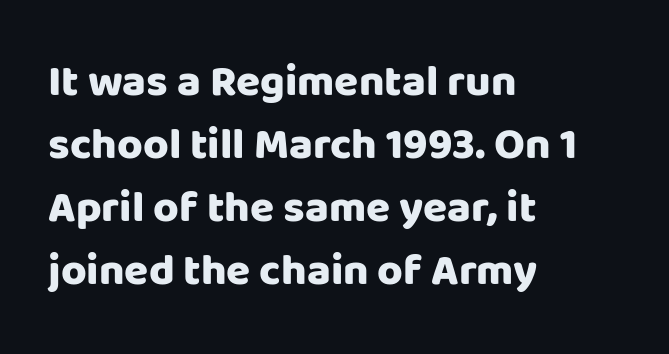
The image shows 44 px heavy sans-serif type, upright; set left-aligned, normal line spacing (1.43x), normal letter spacing, not underlined; low stroke contrast and a large x-height.
